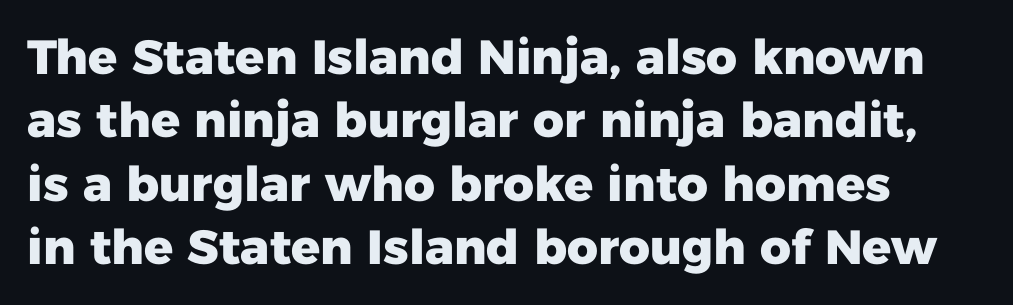
The image shows 48 px heavy sans-serif type, upright; set normal line spacing (1.32x), normal letter spacing, not underlined; low stroke contrast and a medium x-height.
